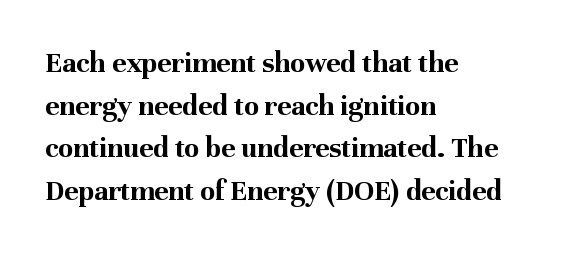
Q: Is the text bold? A: Yes.
Q: Is the text italic (slanted)? A: No, it is upright.
Q: Is the typeface a serif or a sans-serif typeface? A: Serif.
Q: Is the text underlined? A: No.
Q: How is the paragraph aligned? A: Left-aligned.
Q: Is the spacing between letters normal or unusually wide? A: Normal.
Q: Is the spacing between lines tight, normal or loose? A: Normal.
Q: Width (condensed, normal, or wide)? A: Normal.
Q: Stroke contrast? A: Medium.
Q: x-height? A: Medium.
Q: Monospaced? A: No.
